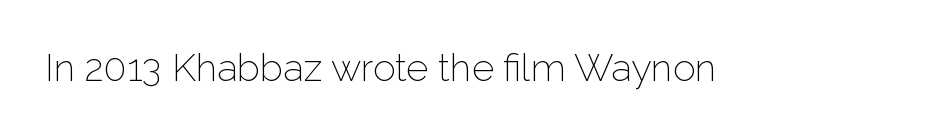
{"serif": "no", "italic": "no", "bold": "no", "weight": "light", "width": "normal", "stroke_contrast": "low", "x_height": "medium", "monospaced": "no", "underline": "no", "letter_spacing": "normal", "letter_spacing_em": 0.0, "glyph_px": 38}
